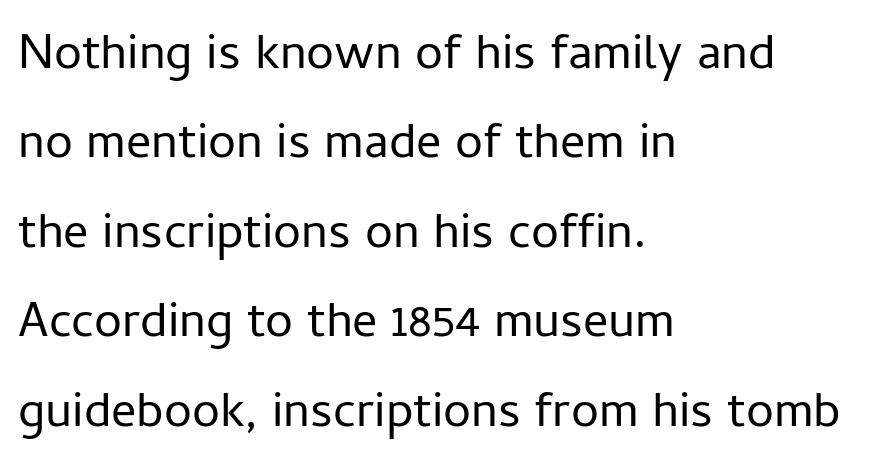
The image shows 50 px regular-weight sans-serif type, upright; set left-aligned, line spacing 1.79x, normal letter spacing, not underlined; low stroke contrast and a medium x-height.
